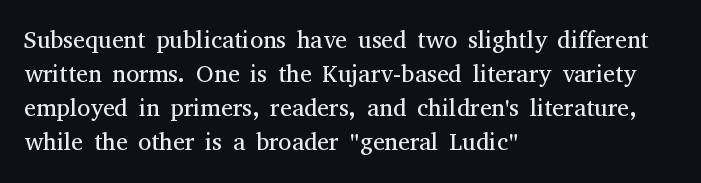
The image shows 24 px text type, upright; set left-aligned, normal line spacing (1.42x), normal letter spacing, not underlined.
